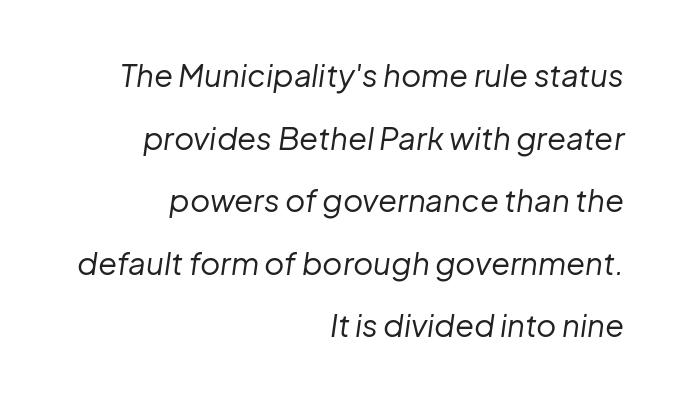
{"italic": "yes", "lean": "right", "slant_degrees": 8, "bold": "no", "weight": "regular", "width": "normal", "stroke_contrast": "low", "x_height": "medium", "monospaced": "no", "underline": "no", "align": "right", "line_spacing": "loose", "line_spacing_ratio": 2.02, "letter_spacing": "normal", "letter_spacing_em": 0.0, "glyph_px": 31}
